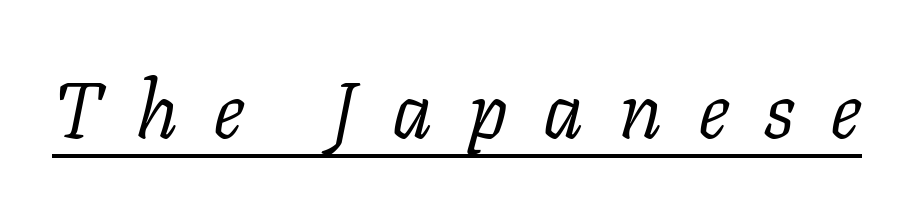
The image shows 80 px light serif type, italic (leaning right); set unusually wide letter spacing (+0.44 em), underlined; low stroke contrast and a medium x-height.
